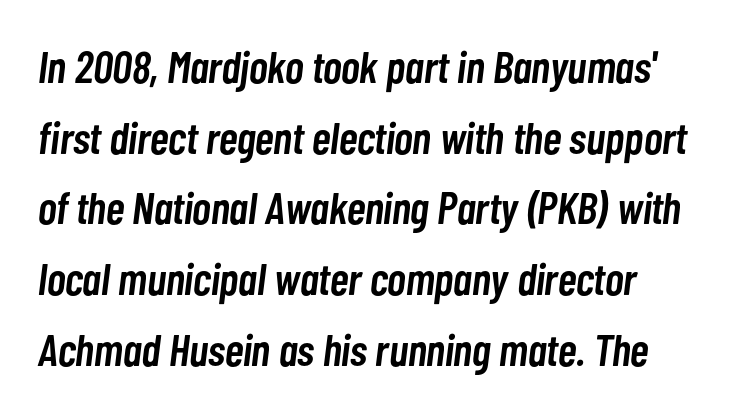
{"italic": "yes", "lean": "right", "slant_degrees": 7, "bold": "semi", "weight": "semibold", "width": "condensed", "stroke_contrast": "low", "x_height": "medium", "monospaced": "no", "underline": "no", "align": "left", "line_spacing": "normal", "line_spacing_ratio": 1.57, "letter_spacing": "normal", "letter_spacing_em": 0.0, "glyph_px": 45}
